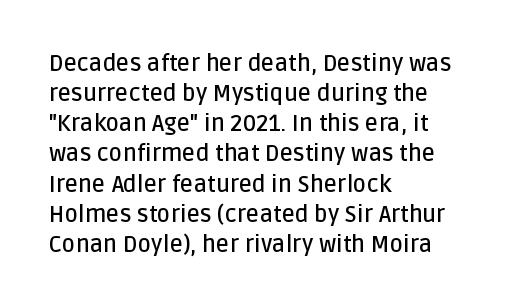
{"italic": "no", "bold": "semi", "underline": "no", "align": "left", "line_spacing": "normal", "line_spacing_ratio": 1.31, "letter_spacing": "normal", "letter_spacing_em": 0.0, "glyph_px": 23}
